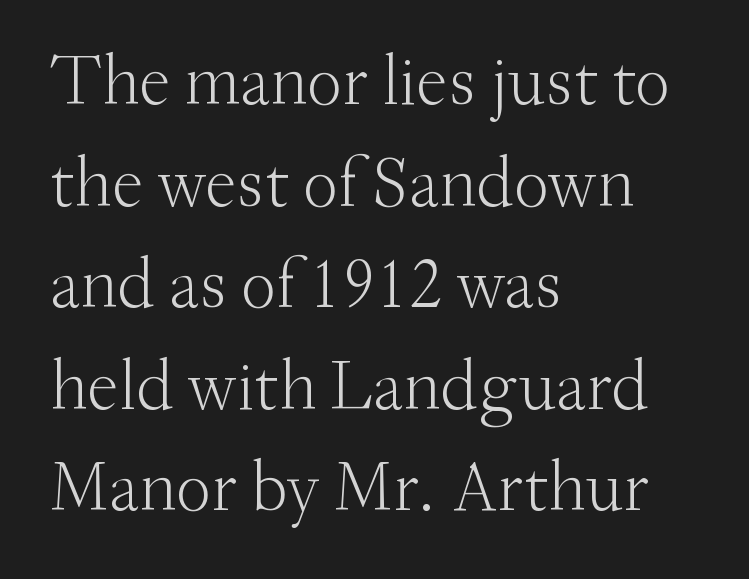
The image shows 71 px light serif type, upright; set left-aligned, normal line spacing (1.43x), normal letter spacing, not underlined; medium stroke contrast and a small x-height.
